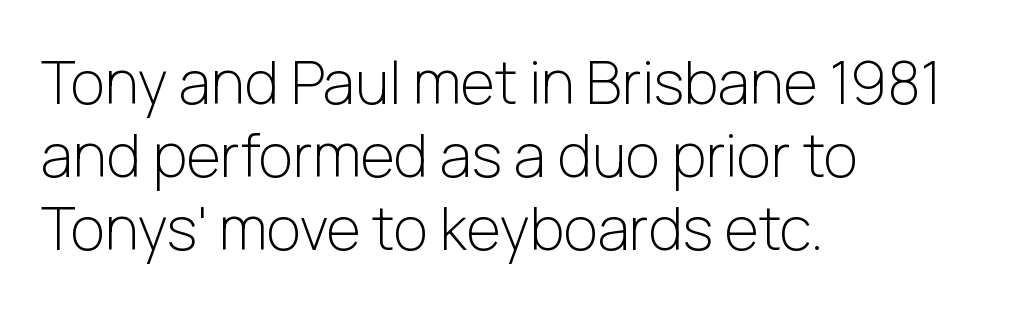
Plain, unruled lines of type. Note the varied advance widths — an 'i' is clearly narrower than an 'm'. Nobody touched the tracking dial on this one. Does the lettering tilt? It doesn't — this is upright. Where is the straight margin? On the left. Unbolded letterforms with no extra heft.
